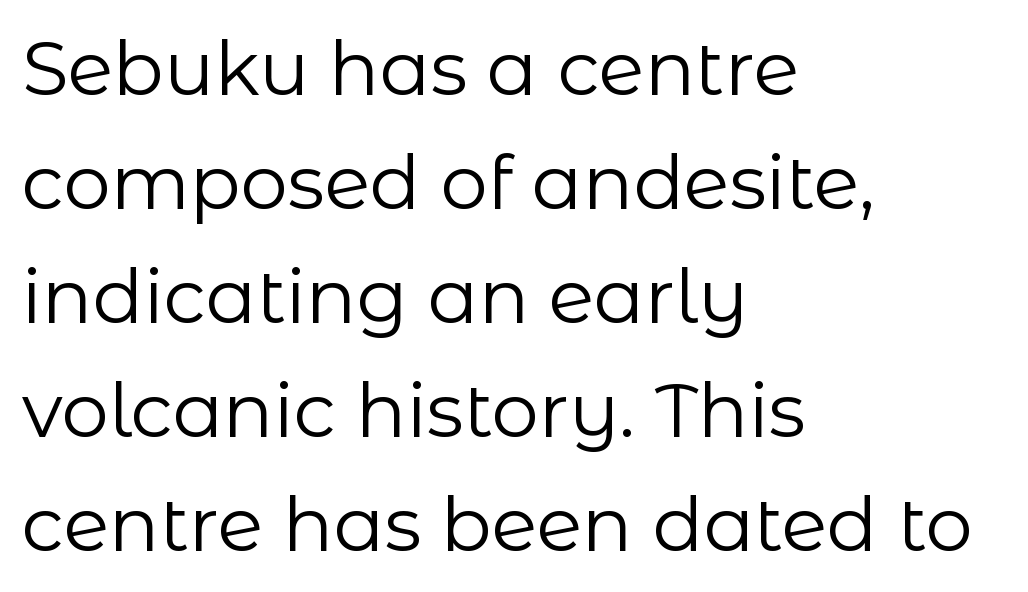
The image shows 75 px regular-weight sans-serif type, upright; set left-aligned, normal line spacing (1.52x), normal letter spacing, not underlined; low stroke contrast and a medium x-height.
